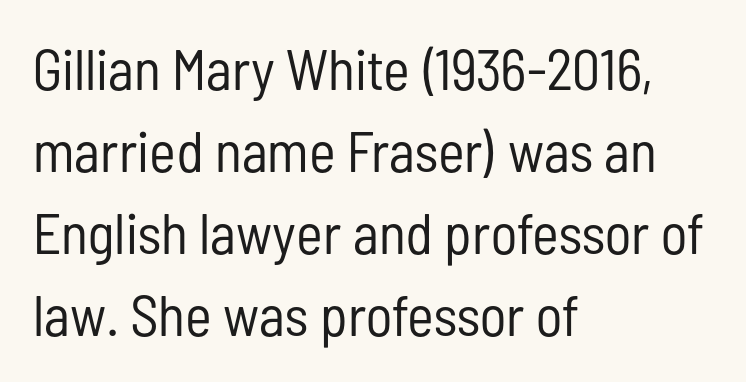
Stems and bowls with no extra thickness — not bold. Compared with typical paragraphs, the rows here are spaced about the same. Is this a fixed-width face? No — the glyphs have proportional, varying widths. The font's upright variant was chosen for this text. Characters follow at the spacing the type designer built in.
